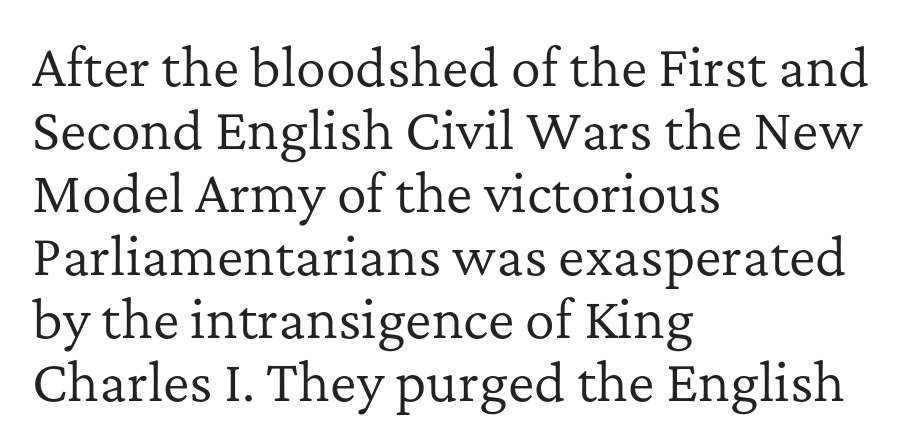
{"serif": "yes", "italic": "no", "bold": "no", "weight": "regular", "width": "normal", "stroke_contrast": "low", "x_height": "medium", "monospaced": "no", "underline": "no", "align": "left", "line_spacing": "normal", "line_spacing_ratio": 1.26, "letter_spacing": "normal", "letter_spacing_em": 0.0, "glyph_px": 50}
